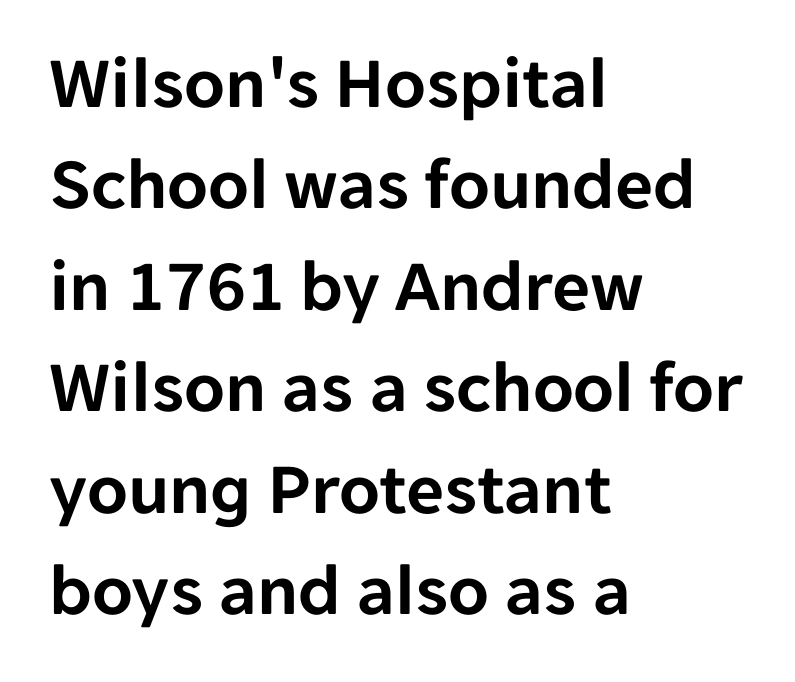
The image shows 74 px sans-serif type, upright; set left-aligned, normal line spacing (1.37x), normal letter spacing, not underlined; low stroke contrast and a medium x-height.
